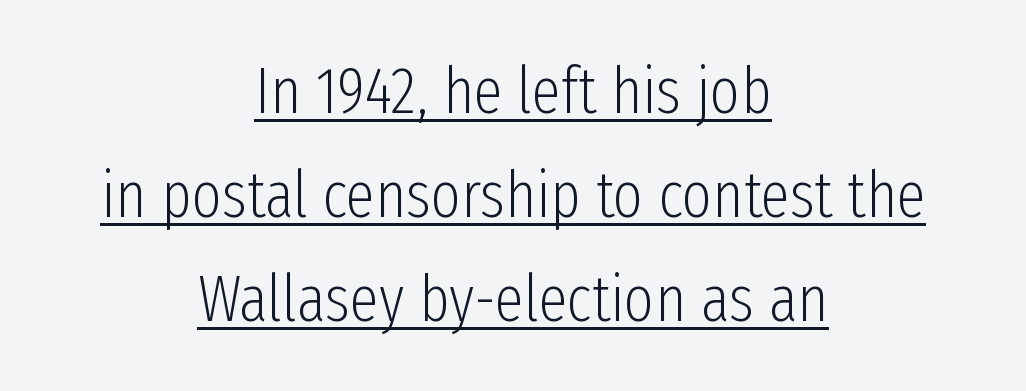
The image shows 65 px light, condensed sans-serif type, upright; set centered, normal line spacing (1.6x), normal letter spacing, underlined; low stroke contrast and a medium x-height.
